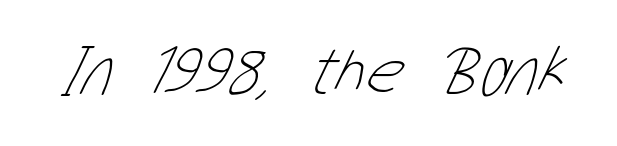
Is the stroke heavy? The answer is a plain regular-or-lighter. You could not count columns in this text — the font is proportionally spaced. Letters rest on an invisible, unmarked baseline. You could call the tracking neutral — neither tight nor loose.
